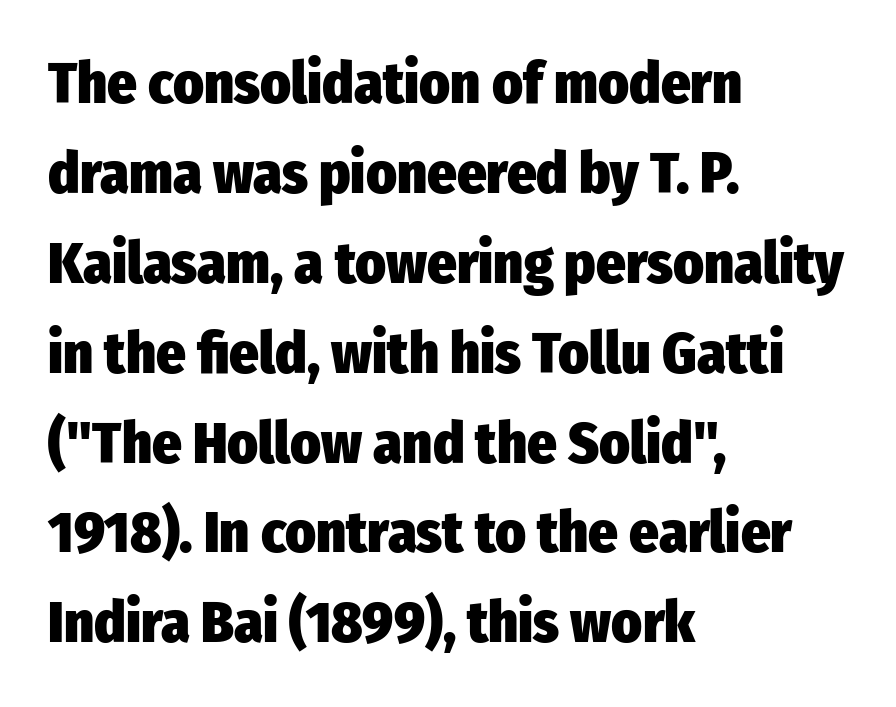
The image shows 58 px heavy, condensed sans-serif type, upright; set left-aligned, normal line spacing (1.55x), normal letter spacing, not underlined; low stroke contrast and a medium x-height.
